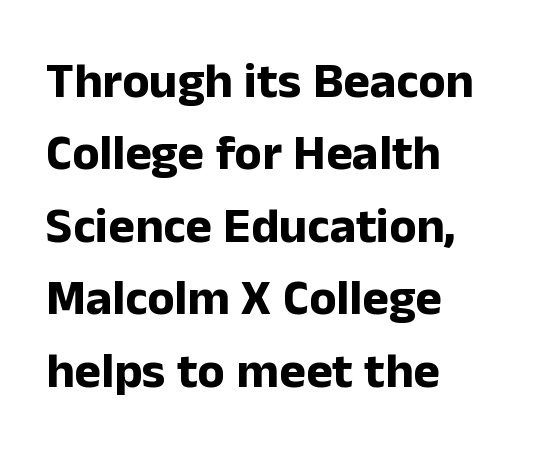
Vertical spacing — default. The paragraph shown leans on its left margin. The type family on display is of the sans-serif kind. Letters rest on an invisible, unmarked baseline. The gaps between neighbouring characters are ordinary and unremarkable.
